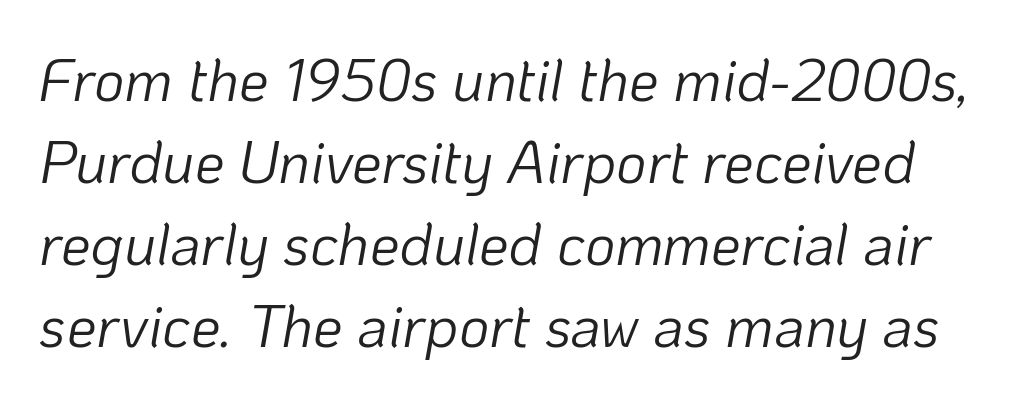
{"italic": "yes", "lean": "right", "slant_degrees": 10, "bold": "no", "weight": "light", "width": "normal", "stroke_contrast": "low", "x_height": "medium", "monospaced": "no", "underline": "no", "line_spacing": "normal", "line_spacing_ratio": 1.39, "letter_spacing": "normal", "letter_spacing_em": 0.0, "glyph_px": 59}
